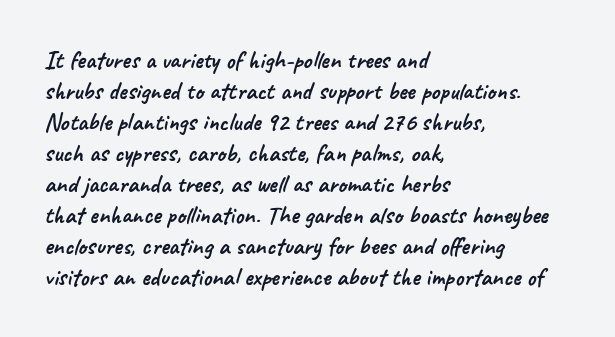
The space beneath each line is pristine and unruled. Compared with typical body copy, the letter spacing here is the same. One-word summary of the alignment: left.
